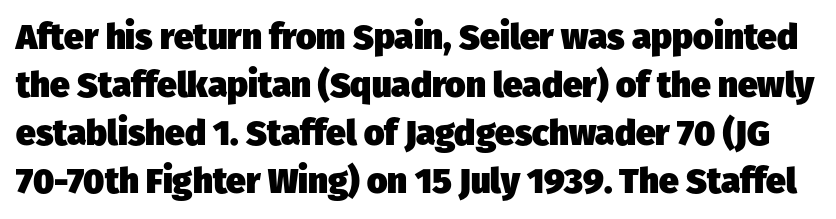
{"serif": "no", "bold": "yes", "weight": "heavy", "width": "normal", "stroke_contrast": "low", "x_height": "medium", "monospaced": "no", "underline": "no", "line_spacing": "normal", "line_spacing_ratio": 1.37, "letter_spacing": "normal", "letter_spacing_em": 0.0, "glyph_px": 35}
